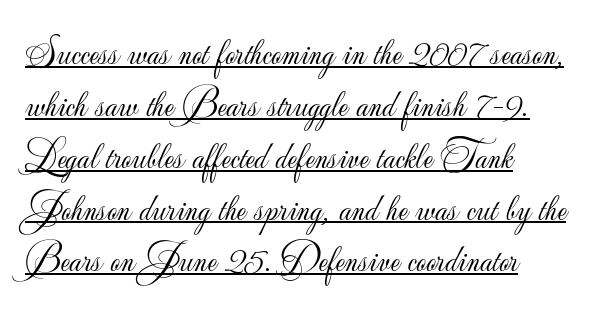
The image shows 39 px light sans-serif type; set left-aligned, normal line spacing (1.33x), normal letter spacing, underlined; low stroke contrast and a small x-height.
